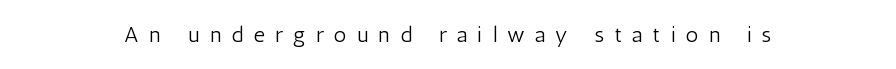
{"italic": "no", "bold": "no", "underline": "no", "letter_spacing": "wide", "letter_spacing_em": 0.47, "glyph_px": 22}
